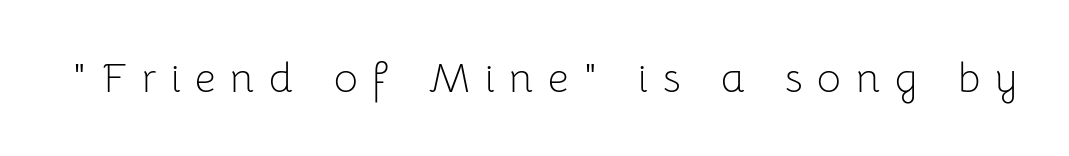
The rendering uses natural spacing where letterforms have individual widths. A sans-serif font was chosen for this passage. The strokes are not fattened; the text isn't bold. Ascenders rise straight up at ninety degrees.
